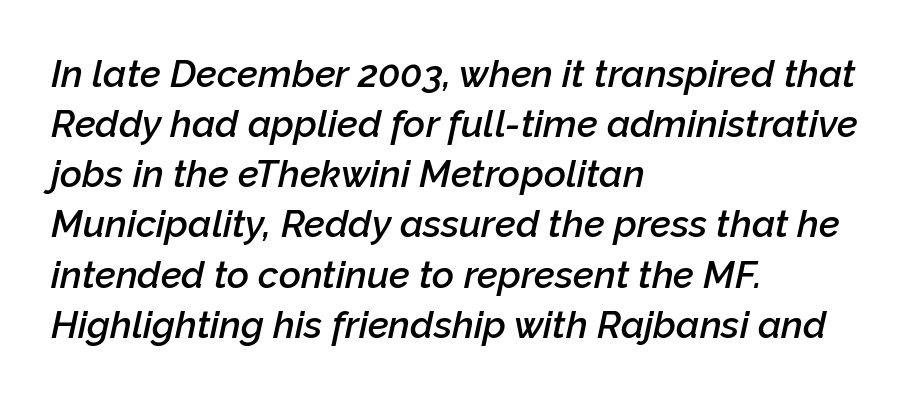
{"italic": "yes", "lean": "right", "slant_degrees": 12, "bold": "semi", "weight": "semibold", "width": "normal", "stroke_contrast": "low", "x_height": "medium", "monospaced": "no", "underline": "no", "align": "left", "line_spacing": "normal", "line_spacing_ratio": 1.32, "letter_spacing": "normal", "letter_spacing_em": 0.0, "glyph_px": 38}
